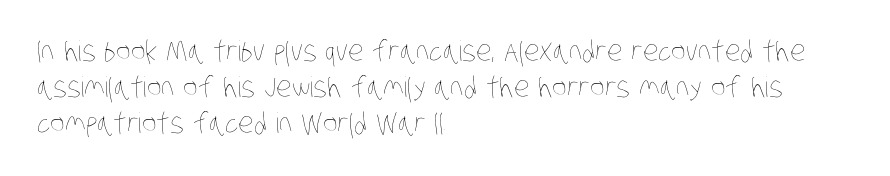
Line beginnings align vertically; line endings do not. The strip under each line holds only bare page. You could call the tracking neutral — neither tight nor loose. The strokes are not fattened; the text isn't bold. If you measured baseline to baseline, you'd find a middling distance. Proportional: the letters do not fall into vertical columns.
